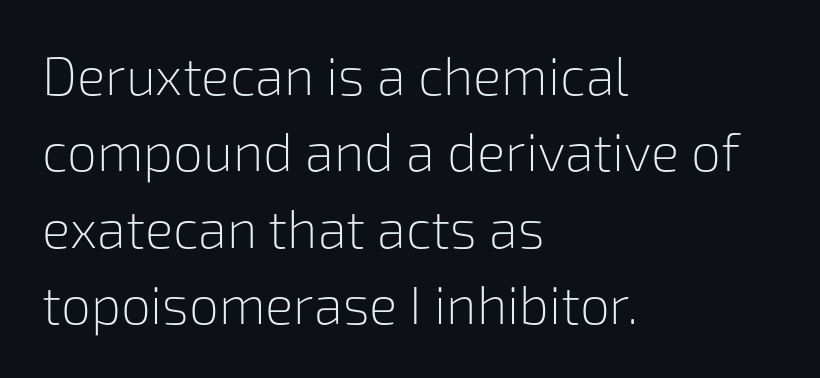
Short and long lines alike share a common starting point at left. You could not count columns in this text — the font is proportionally spaced. Descenders hang freely into open space. Each new line begins a customary step beneath the previous one. You could call the tracking neutral — neither tight nor loose.
